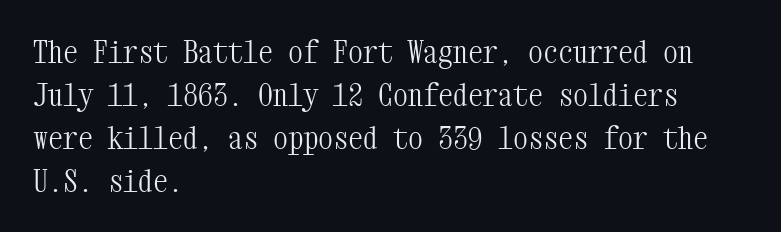
{"serif": "yes", "italic": "no", "bold": "no", "weight": "light", "width": "condensed", "stroke_contrast": "medium", "x_height": "medium", "monospaced": "yes", "underline": "no", "align": "left", "line_spacing": "normal", "line_spacing_ratio": 1.43, "letter_spacing": "normal", "letter_spacing_em": 0.0, "glyph_px": 30}
